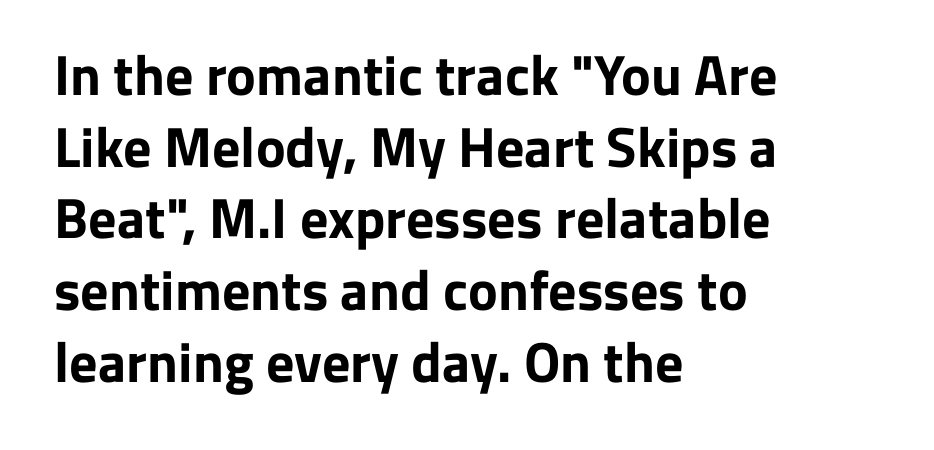
Does the leading feel generous? No, just average. The setting favours the left margin, as ordinary paragraphs usually do. Beneath every word, the page is bare. You'd pick this weight for a headline — it's a proper bold. The axis of the letterforms is exactly vertical.
